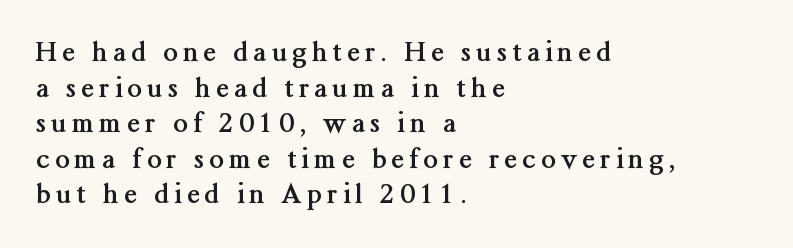
{"italic": "no", "bold": "yes", "underline": "no", "align": "left", "line_spacing": "normal", "line_spacing_ratio": 1.37, "letter_spacing": "wide", "letter_spacing_em": 0.21, "glyph_px": 26}
